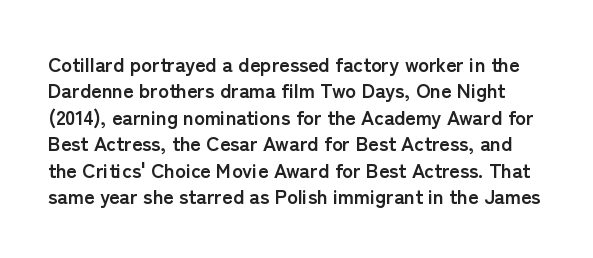
The image shows 20 px bold type, upright; set normal line spacing (1.32x), normal letter spacing, not underlined.
